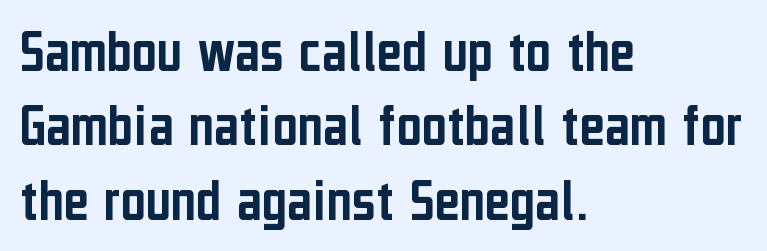
{"serif": "no", "italic": "no", "width": "condensed", "stroke_contrast": "low", "x_height": "medium", "monospaced": "no", "underline": "no", "align": "left", "line_spacing_ratio": 1.22, "letter_spacing": "normal", "letter_spacing_em": 0.0, "glyph_px": 61}
